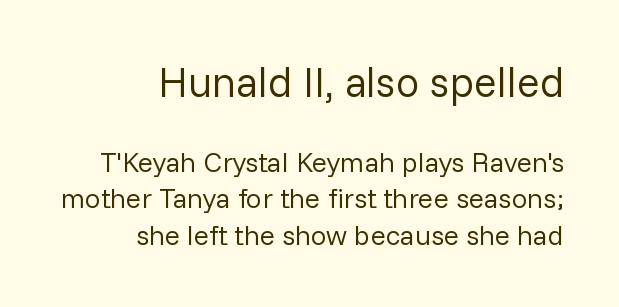
{"serif": "no", "italic": "no", "bold": "no", "weight": "regular", "width": "normal", "stroke_contrast": "low", "x_height": "medium", "monospaced": "no", "underline": "no", "align": "right", "line_spacing": "normal", "line_spacing_ratio": 1.31, "letter_spacing": "normal", "letter_spacing_em": 0.0, "larger_block": "first", "size_ratio": 1.5, "glyph_px": 42}
